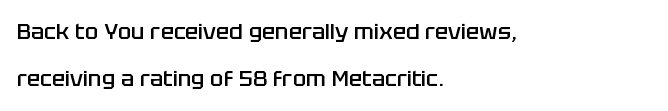
The type sits square on the baseline with zero lean. The passage shown has conventional tracking throughout. Vertical spacing — loose. Type without underlining. Line beginnings align vertically; line endings do not.
